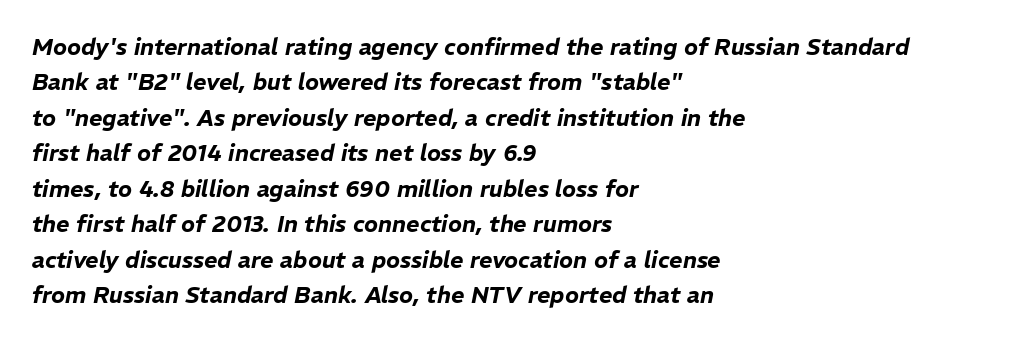
This rendering features lettering with no underline. The type is set solid horizontally, with unmodified tracking. The whole block is typeset with a tilt. The text block is weighted toward the left margin, trailing off unevenly rightward. A typesetter would call this leading conventional body-copy spacing.
